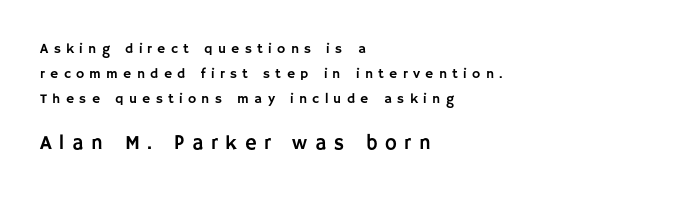
The image shows 20 px text type, upright; set left-aligned, line spacing 1.77x, unusually wide letter spacing (+0.38 em), not underlined; the second (bottom) block is 1.43x larger.
